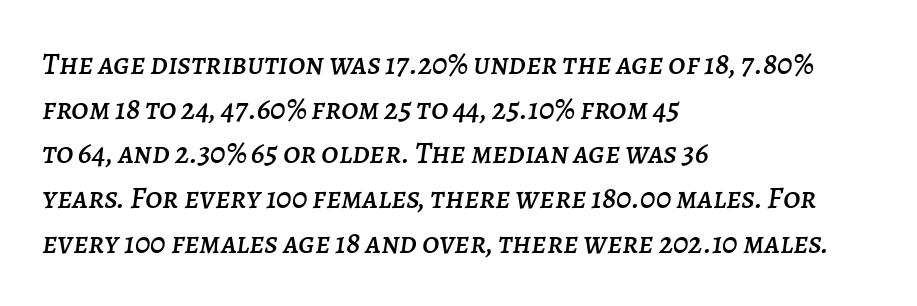
Posture: slanted. Quick note: interline space is typical. Notice how the passage keeps a crisp vertical edge on the left only. Bare-footed words on every line.
